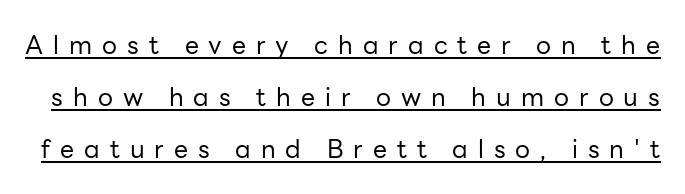
Q: Is the text bold? A: No.
Q: Is the text italic (slanted)? A: No, it is upright.
Q: Is the text underlined? A: Yes.
Q: Is the spacing between letters normal or unusually wide? A: Unusually wide.
Q: Is the spacing between lines tight, normal or loose? A: Loose.
